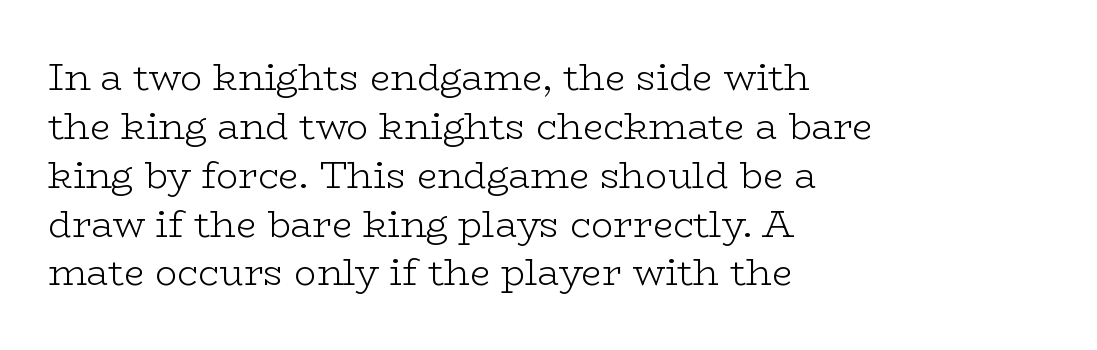
{"serif": "yes", "italic": "no", "bold": "no", "weight": "light", "width": "wide", "stroke_contrast": "low", "x_height": "medium", "monospaced": "no", "underline": "no", "align": "left", "line_spacing": "normal", "line_spacing_ratio": 1.32, "letter_spacing": "normal", "letter_spacing_em": 0.0, "glyph_px": 37}
